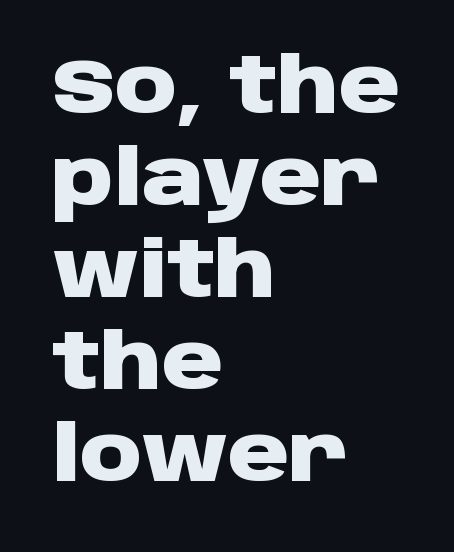
The image shows 76 px heavy, wide sans-serif type, upright; set left-aligned, line spacing 1.21x, normal letter spacing, not underlined; low stroke contrast and a large x-height.
